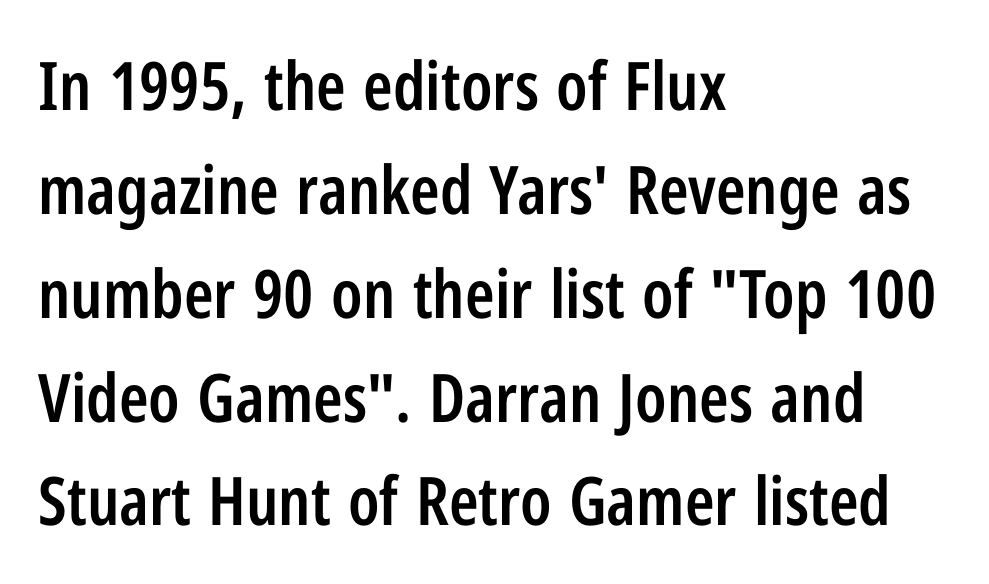
Q: Is the text bold? A: Semi-bold.
Q: Is the text italic (slanted)? A: No, it is upright.
Q: Is the typeface a serif or a sans-serif typeface? A: Sans-serif.
Q: Is the text underlined? A: No.
Q: How is the paragraph aligned? A: Left-aligned.
Q: Is the spacing between letters normal or unusually wide? A: Normal.
Q: Is the spacing between lines tight, normal or loose? A: Normal.
Q: Width (condensed, normal, or wide)? A: Condensed.
Q: Stroke contrast? A: Low.
Q: x-height? A: Medium.
Q: Monospaced? A: No.
